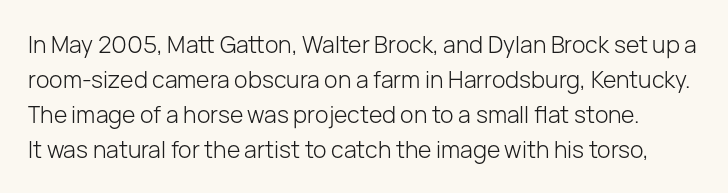
Q: Is the text bold? A: No.
Q: Is the text italic (slanted)? A: No, it is upright.
Q: Is the text underlined? A: No.
Q: Is the spacing between letters normal or unusually wide? A: Normal.
Q: Is the spacing between lines tight, normal or loose? A: Normal.
